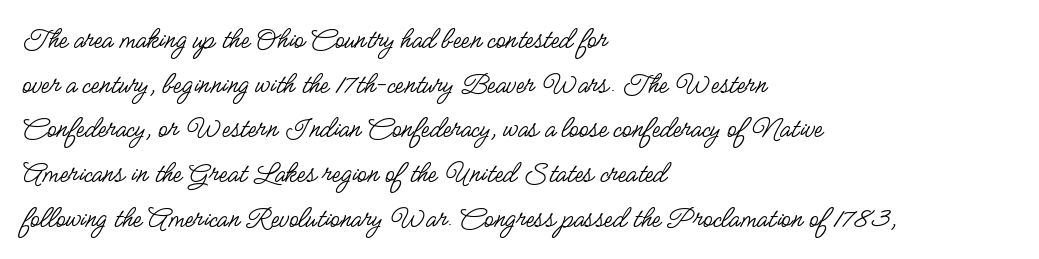
The paragraph has a hard left edge and a soft right edge. In terms of letterform style, serifs are entirely absent. Do the characters align in a grid? No, the font is proportional. Nobody touched the tracking dial on this one.
